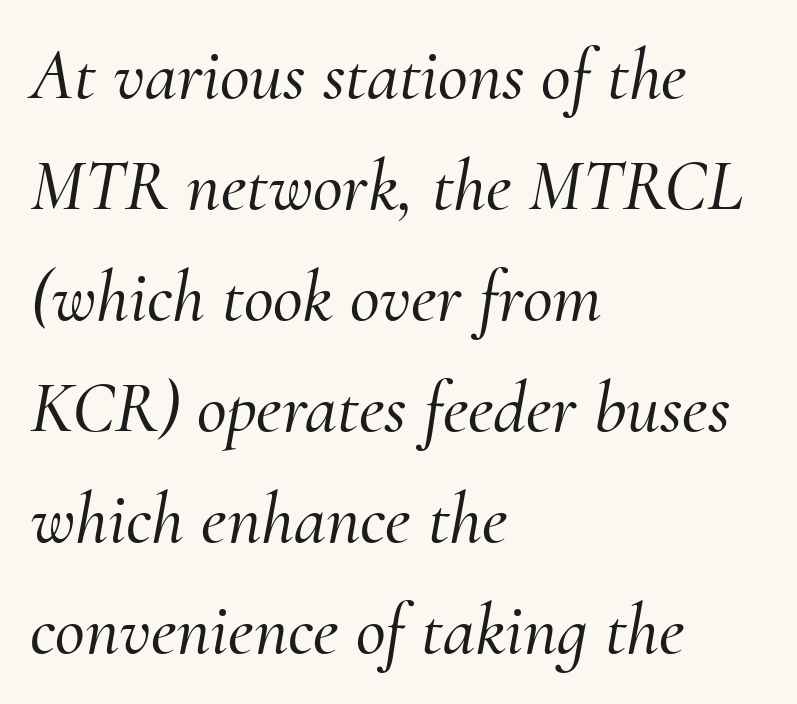
{"serif": "yes", "italic": "yes", "lean": "right", "slant_degrees": 10, "width": "normal", "stroke_contrast": "medium", "x_height": "small", "monospaced": "no", "underline": "no", "align": "left", "line_spacing": "normal", "line_spacing_ratio": 1.52, "letter_spacing": "normal", "letter_spacing_em": 0.0, "glyph_px": 73}
